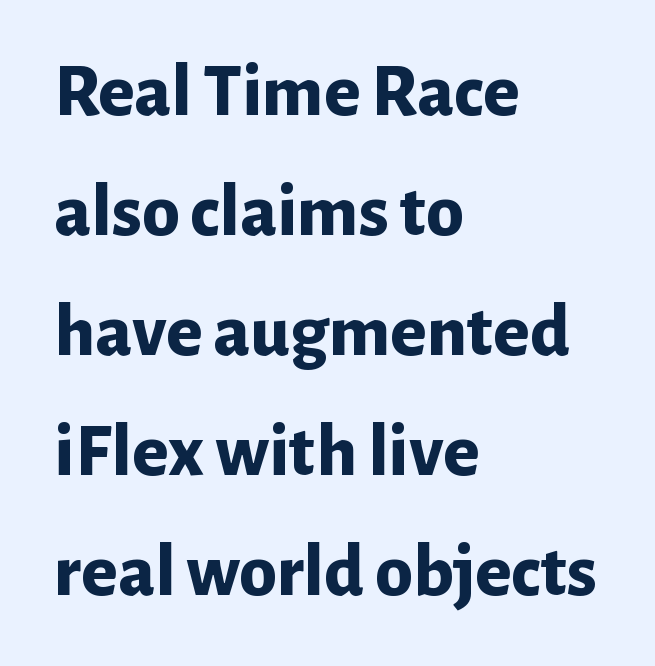
The image shows 76 px bold sans-serif type, upright; set left-aligned, normal line spacing (1.58x), normal letter spacing, not underlined; low stroke contrast and a medium x-height.
